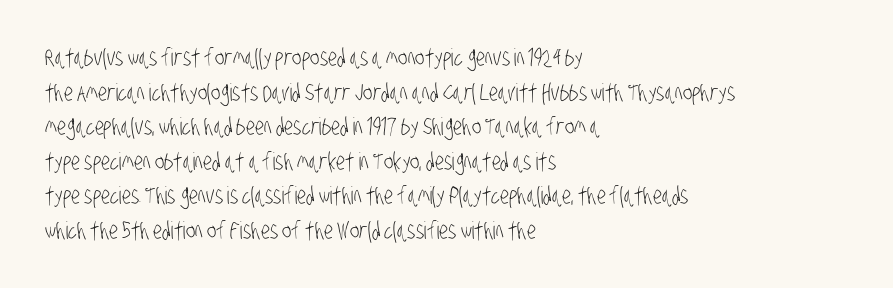
The image shows 24 px text type; set left-aligned, normal line spacing (1.44x), normal letter spacing, not underlined.
